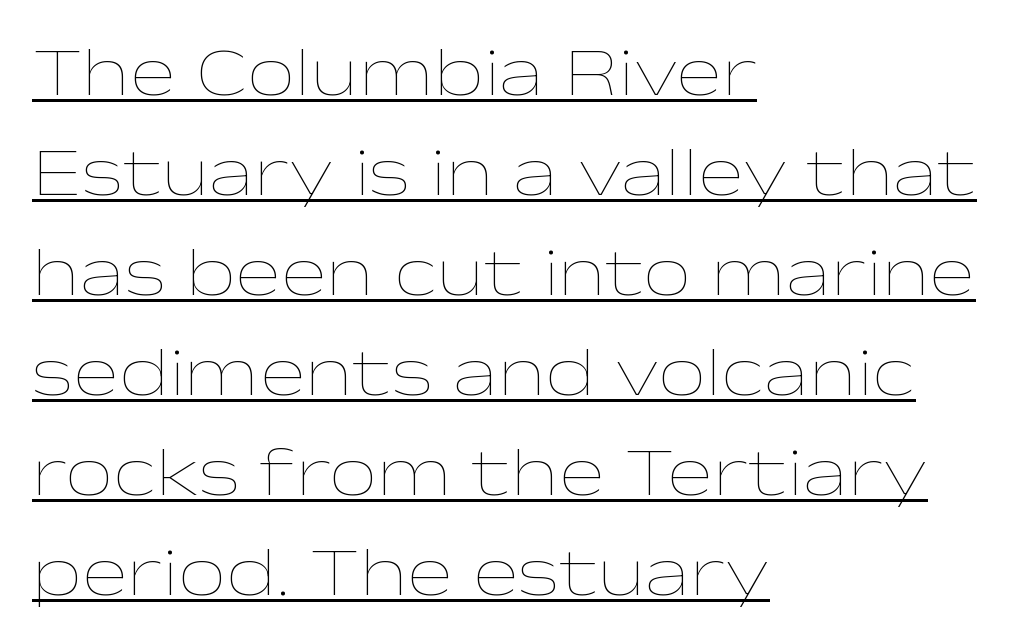
Q: Is the text bold? A: No.
Q: Is the text italic (slanted)? A: No, it is upright.
Q: Is the text underlined? A: Yes.
Q: How is the paragraph aligned? A: Left-aligned.
Q: Is the spacing between letters normal or unusually wide? A: Normal.
Q: Is the spacing between lines tight, normal or loose? A: Normal.
Q: Width (condensed, normal, or wide)? A: Wide.
Q: Stroke contrast? A: Low.
Q: x-height? A: Medium.
Q: Monospaced? A: No.
